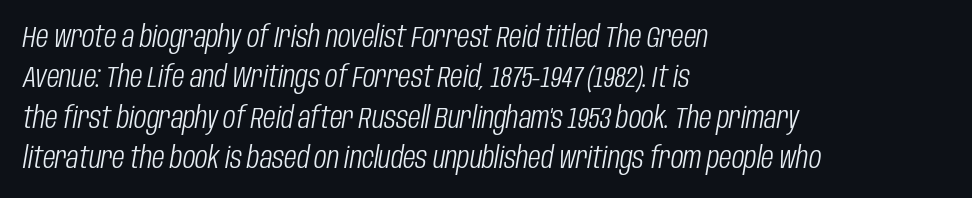
Q: Is the text bold? A: No.
Q: Is the text italic (slanted)? A: Yes, it leans right by about 10 degrees.
Q: Is the text underlined? A: No.
Q: How is the paragraph aligned? A: Left-aligned.
Q: Is the spacing between letters normal or unusually wide? A: Normal.
Q: Is the spacing between lines tight, normal or loose? A: Normal.
Q: Width (condensed, normal, or wide)? A: Condensed.
Q: Stroke contrast? A: Low.
Q: x-height? A: Large.
Q: Monospaced? A: No.
